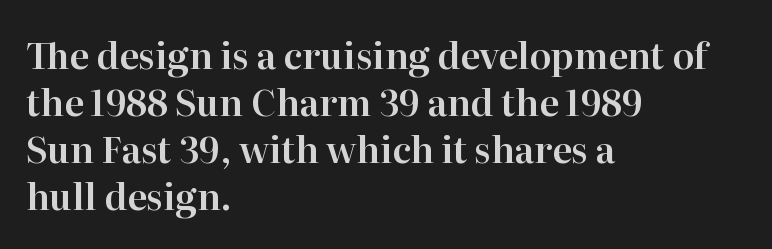
{"serif": "yes", "italic": "no", "width": "normal", "stroke_contrast": "high", "x_height": "medium", "monospaced": "no", "underline": "no", "align": "left", "line_spacing": "normal", "line_spacing_ratio": 1.31, "letter_spacing": "normal", "letter_spacing_em": 0.0, "glyph_px": 36}
